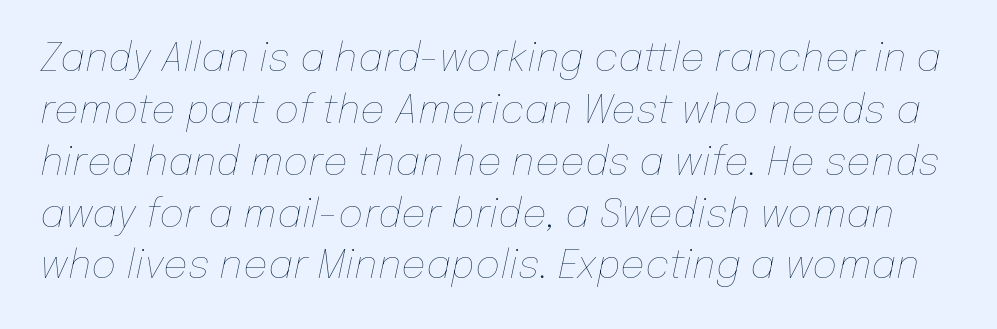
Q: Is the text bold? A: No.
Q: Is the text italic (slanted)? A: Yes, it leans right by about 12 degrees.
Q: Is the text underlined? A: No.
Q: Is the spacing between letters normal or unusually wide? A: Normal.
Q: Is the spacing between lines tight, normal or loose? A: Normal.
Q: Width (condensed, normal, or wide)? A: Normal.
Q: Stroke contrast? A: Low.
Q: x-height? A: Medium.
Q: Monospaced? A: No.
